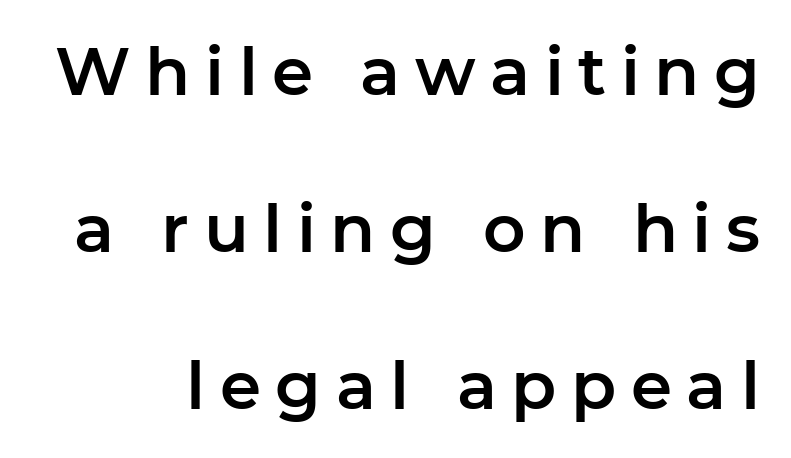
The image shows 66 px sans-serif type, upright; set loose line spacing (2.38x), unusually wide letter spacing (+0.22 em), not underlined; low stroke contrast and a medium x-height.
